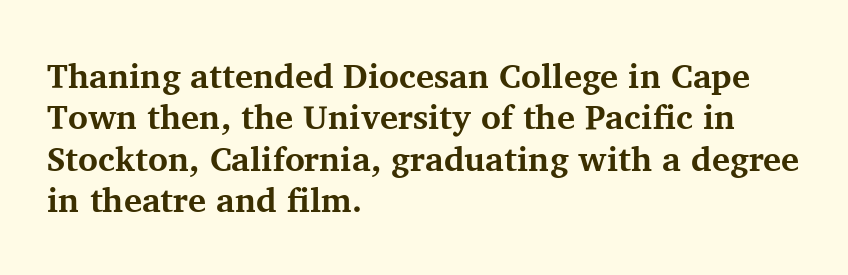
The image shows 34 px bold serif type, upright; set left-aligned, line spacing 1.22x, normal letter spacing, not underlined; medium stroke contrast and a medium x-height.
